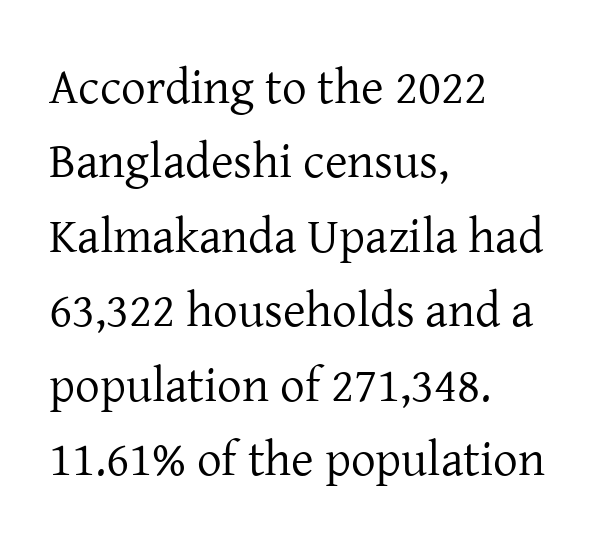
Q: Is the text bold? A: No.
Q: Is the text italic (slanted)? A: No, it is upright.
Q: Is the typeface a serif or a sans-serif typeface? A: Serif.
Q: Is the text underlined? A: No.
Q: How is the paragraph aligned? A: Left-aligned.
Q: Is the spacing between letters normal or unusually wide? A: Normal.
Q: Is the spacing between lines tight, normal or loose? A: Normal.
Q: Width (condensed, normal, or wide)? A: Normal.
Q: Stroke contrast? A: Low.
Q: x-height? A: Medium.
Q: Monospaced? A: No.
